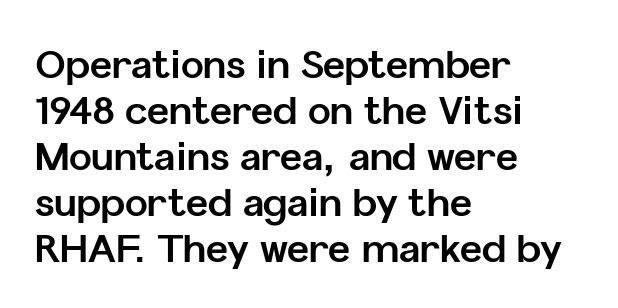
{"serif": "no", "italic": "no", "bold": "yes", "weight": "bold", "width": "normal", "stroke_contrast": "low", "x_height": "medium", "monospaced": "no", "underline": "no", "align": "left", "line_spacing_ratio": 1.21, "letter_spacing": "normal", "letter_spacing_em": 0.0, "glyph_px": 38}
